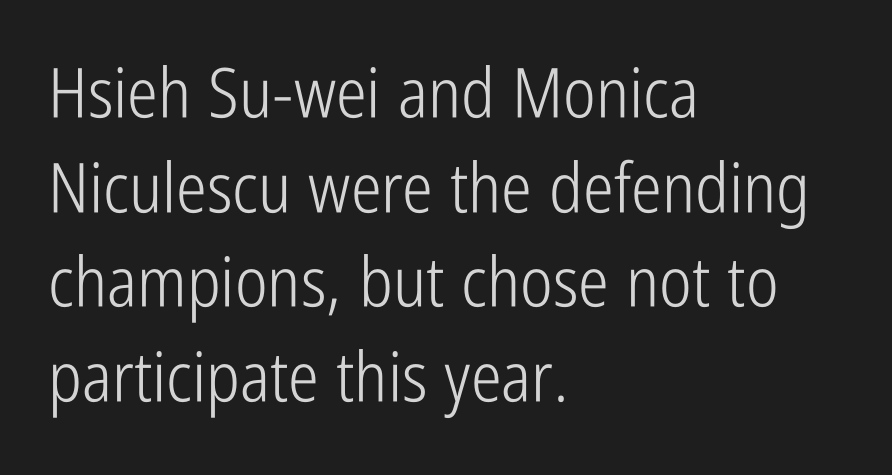
Q: Is the text bold? A: No.
Q: Is the text italic (slanted)? A: No, it is upright.
Q: Is the typeface a serif or a sans-serif typeface? A: Sans-serif.
Q: Is the text underlined? A: No.
Q: How is the paragraph aligned? A: Left-aligned.
Q: Is the spacing between letters normal or unusually wide? A: Normal.
Q: Is the spacing between lines tight, normal or loose? A: Normal.
Q: Width (condensed, normal, or wide)? A: Condensed.
Q: Stroke contrast? A: Low.
Q: x-height? A: Medium.
Q: Monospaced? A: No.
